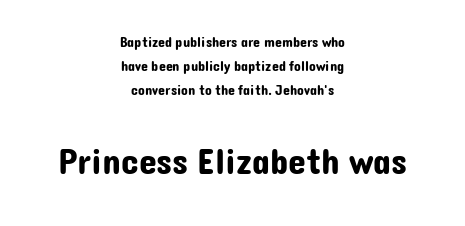
The letters advance in unequal steps, a hallmark of proportional type. In terms of letterspacing, this is plain default setting. The baseline area is clear. The letters in the lower block stand taller than those in the block above. Italic: no, the glyphs are upright roman. Line starts and ends both wander, symmetrically.
